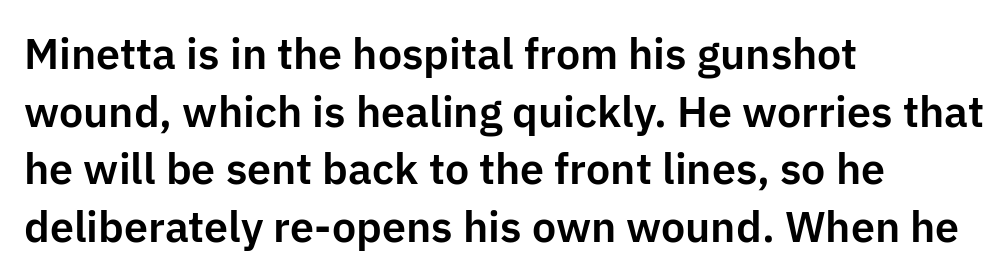
{"serif": "no", "italic": "no", "width": "normal", "stroke_contrast": "low", "x_height": "medium", "monospaced": "no", "underline": "no", "align": "left", "line_spacing": "normal", "line_spacing_ratio": 1.34, "letter_spacing": "normal", "letter_spacing_em": 0.0, "glyph_px": 43}
